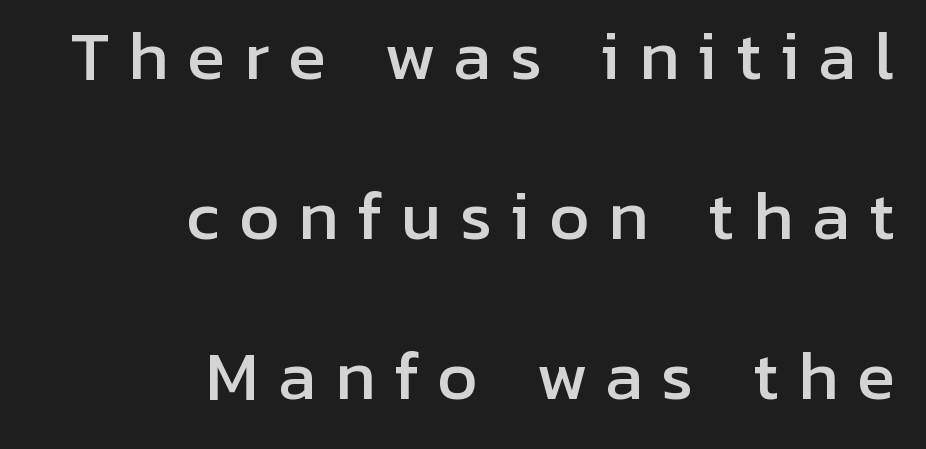
Only glyphs here, with clear space below each row. Compared with typical body copy, the letter spacing here is much looser. Where is the straight margin? On the right. Proportional: the letters do not fall into vertical columns. This sample uses a sans-serif face.
